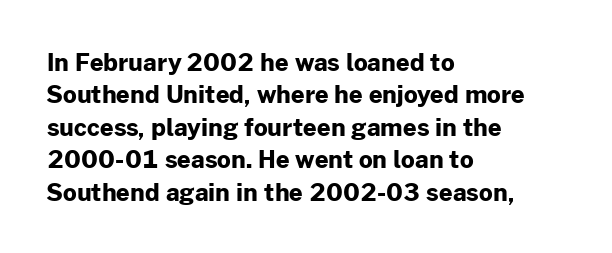
Q: Is the text bold? A: Yes.
Q: Is the text italic (slanted)? A: No, it is upright.
Q: Is the text underlined? A: No.
Q: How is the paragraph aligned? A: Left-aligned.
Q: Is the spacing between letters normal or unusually wide? A: Normal.
Q: Is the spacing between lines tight, normal or loose? A: Normal.
